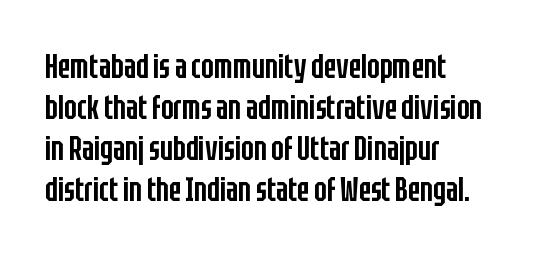
The image shows 33 px semibold, condensed sans-serif type, upright; set left-aligned, line spacing 1.24x, normal letter spacing, not underlined; low stroke contrast and a large x-height.
